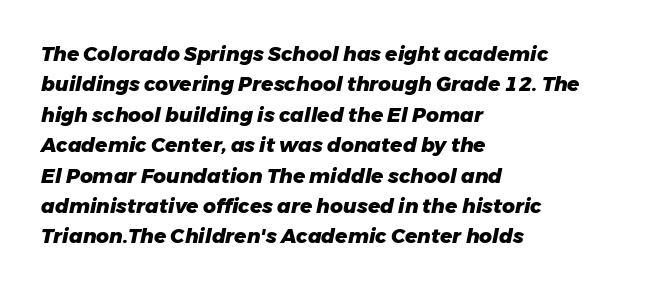
Q: Is the text bold? A: Yes.
Q: Is the text italic (slanted)? A: Yes, it leans right by about 11 degrees.
Q: Is the text underlined? A: No.
Q: How is the paragraph aligned? A: Left-aligned.
Q: Is the spacing between letters normal or unusually wide? A: Normal.
Q: Is the spacing between lines tight, normal or loose? A: Normal.
